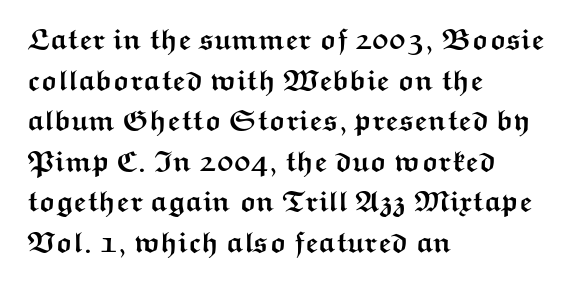
Q: Is the text bold? A: Yes.
Q: Is the text italic (slanted)? A: No, it is upright.
Q: Is the typeface a serif or a sans-serif typeface? A: Sans-serif.
Q: Is the text underlined? A: No.
Q: How is the paragraph aligned? A: Left-aligned.
Q: Is the spacing between letters normal or unusually wide? A: Normal.
Q: Is the spacing between lines tight, normal or loose? A: Normal.
Q: Width (condensed, normal, or wide)? A: Wide.
Q: Stroke contrast? A: Medium.
Q: x-height? A: Medium.
Q: Monospaced? A: No.
